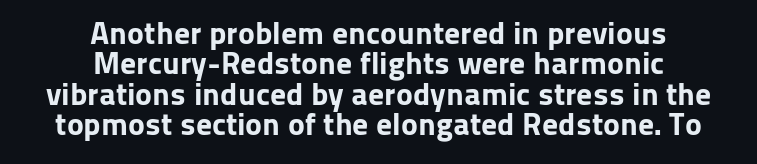
Q: Is the text bold? A: Yes.
Q: Is the text italic (slanted)? A: No, it is upright.
Q: Is the typeface a serif or a sans-serif typeface? A: Sans-serif.
Q: Is the text underlined? A: No.
Q: How is the paragraph aligned? A: Centered.
Q: Is the spacing between letters normal or unusually wide? A: Normal.
Q: Is the spacing between lines tight, normal or loose? A: Tight.
Q: Width (condensed, normal, or wide)? A: Normal.
Q: Stroke contrast? A: Low.
Q: x-height? A: Medium.
Q: Monospaced? A: No.
